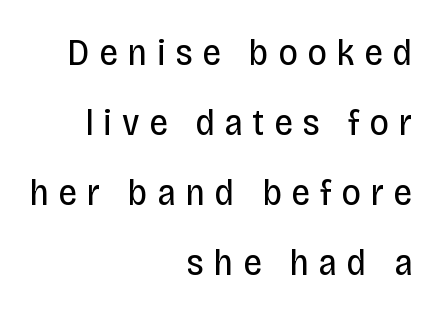
Designer's note — italics off, roman on. The rendering shows plain stroke endings on the letterforms — a sans-serif design. Descender tails drop into unmarked territory. Think standard paragraph weight, or any step lighter than that. Character widths vary here, with narrow letters taking less room than wide ones. Substantial extra tracking has been applied to these lines.
